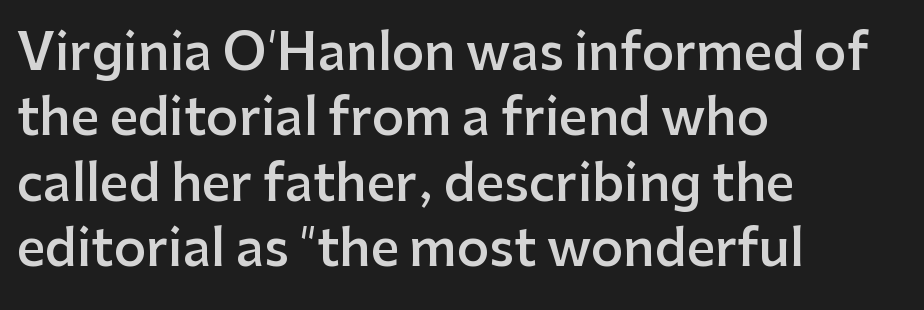
The line-height multiplier appears to be the usual default. The lettering stays uniformly vertical, giving the passage a roman look. Nope, no serifs anywhere on these letters. Horizontally, the lines are justified to the leading edge only. Unmarked baselines from the first word to the last.
